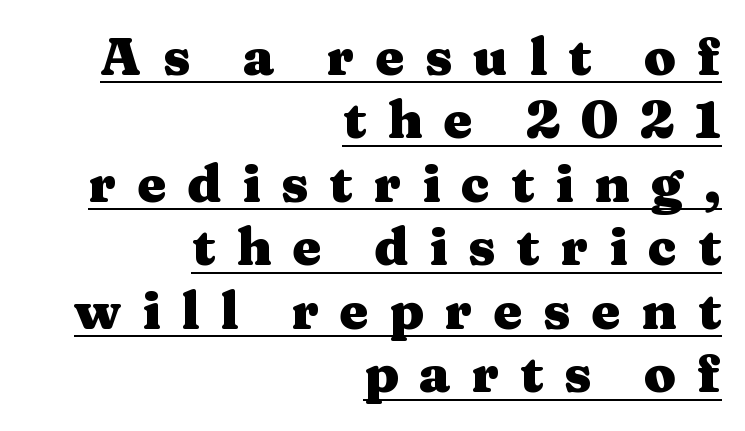
The image shows 52 px heavy, wide serif type, upright; set right-aligned, line spacing 1.22x, unusually wide letter spacing (+0.4 em), underlined; medium stroke contrast and a medium x-height.
